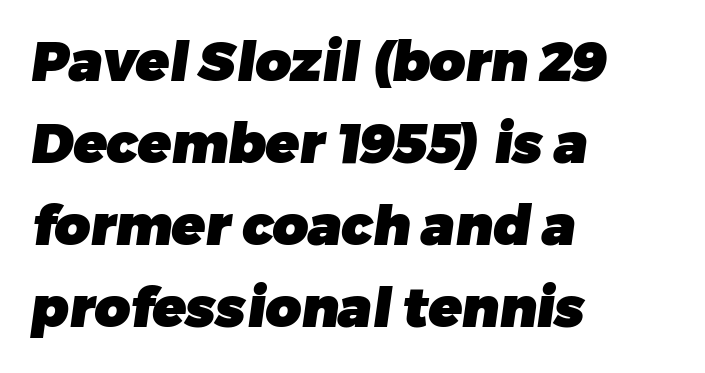
{"serif": "no", "bold": "yes", "weight": "heavy", "width": "normal", "stroke_contrast": "low", "x_height": "medium", "monospaced": "no", "underline": "no", "align": "left", "line_spacing": "normal", "line_spacing_ratio": 1.49, "letter_spacing": "normal", "letter_spacing_em": 0.0, "glyph_px": 55}
